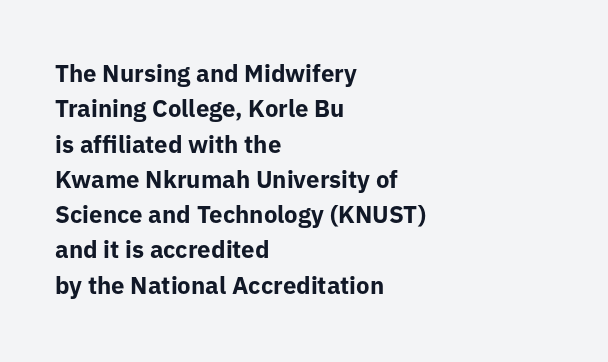
{"italic": "no", "bold": "yes", "underline": "no", "align": "left", "line_spacing": "normal", "line_spacing_ratio": 1.47, "letter_spacing": "normal", "letter_spacing_em": 0.0, "glyph_px": 24}
